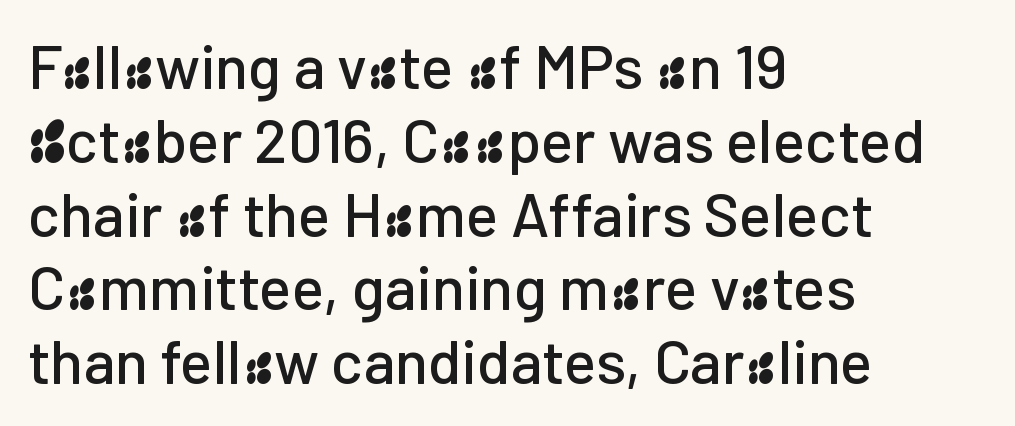
Q: Is the text italic (slanted)? A: No, it is upright.
Q: Is the typeface a serif or a sans-serif typeface? A: Sans-serif.
Q: Is the text underlined? A: No.
Q: How is the paragraph aligned? A: Left-aligned.
Q: Is the spacing between letters normal or unusually wide? A: Normal.
Q: Width (condensed, normal, or wide)? A: Normal.
Q: Stroke contrast? A: Low.
Q: x-height? A: Medium.
Q: Monospaced? A: No.
